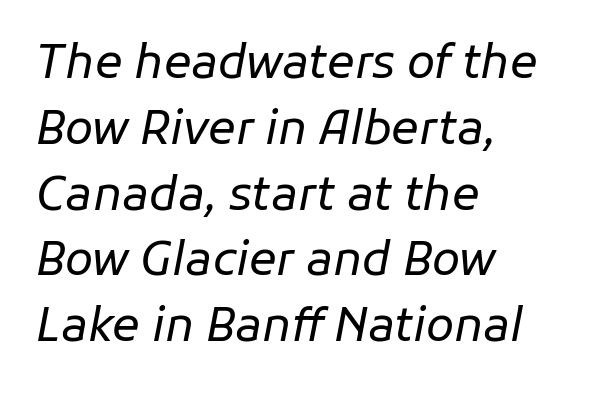
Q: Is the text bold? A: No.
Q: Is the text italic (slanted)? A: Yes, it leans right by about 11 degrees.
Q: Is the text underlined? A: No.
Q: How is the paragraph aligned? A: Left-aligned.
Q: Is the spacing between letters normal or unusually wide? A: Normal.
Q: Is the spacing between lines tight, normal or loose? A: Normal.
Q: Width (condensed, normal, or wide)? A: Normal.
Q: Stroke contrast? A: Low.
Q: x-height? A: Medium.
Q: Monospaced? A: No.
